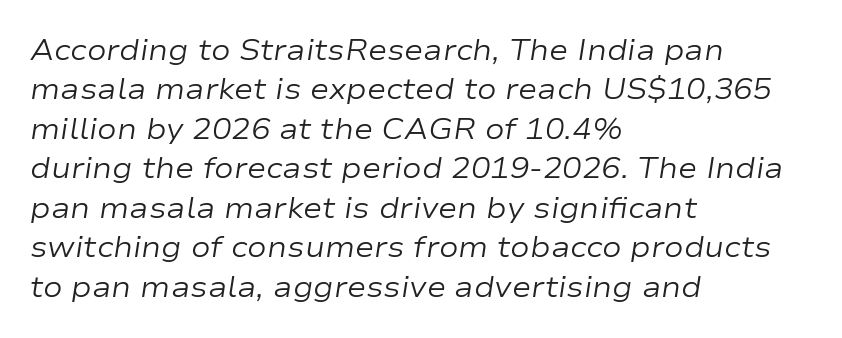
{"italic": "yes", "lean": "right", "slant_degrees": 9, "bold": "no", "weight": "regular", "width": "wide", "stroke_contrast": "low", "x_height": "medium", "monospaced": "no", "underline": "no", "align": "left", "line_spacing": "normal", "line_spacing_ratio": 1.36, "letter_spacing": "normal", "letter_spacing_em": 0.0, "glyph_px": 29}
